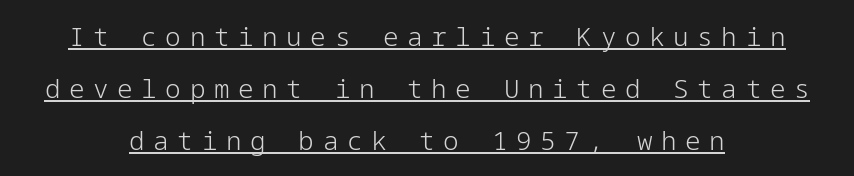
This sample carries an underscore along the baseline area. The tracking jumps out immediately: characters are airy and widely separated. The weight would be labelled regular, book, light, or lighter still. Does the copy run flush right? No — it is centered line by line. Horizontal bands of white between lines are thick stripes. This is roman type, the default non-slanted kind.
